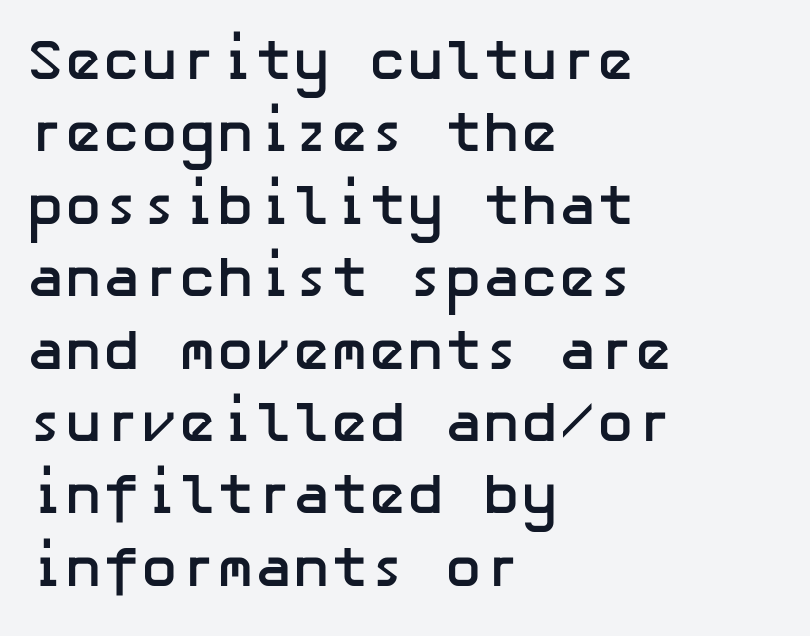
Vertically, the passage feels balanced, rows spaced as you'd expect. Descenders hang freely into open space. No italicization has been applied; the sample stays upright. Is the block centered? No — it sits flush against the left margin.
